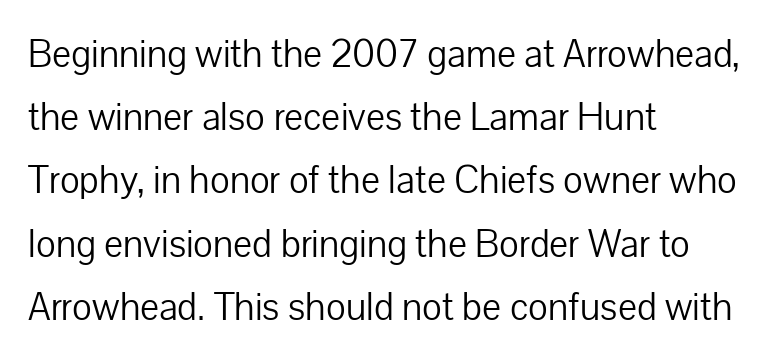
The image shows 40 px light sans-serif type, upright; set left-aligned, normal line spacing (1.58x), normal letter spacing, not underlined; low stroke contrast and a medium x-height.
